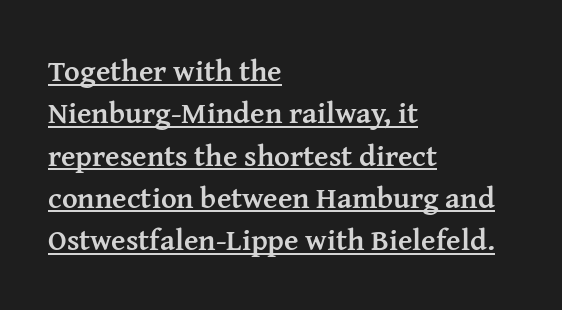
{"serif": "yes", "italic": "no", "bold": "yes", "weight": "semibold", "width": "normal", "stroke_contrast": "medium", "x_height": "medium", "monospaced": "no", "underline": "yes", "align": "left", "line_spacing": "normal", "line_spacing_ratio": 1.41, "letter_spacing": "normal", "letter_spacing_em": 0.0, "glyph_px": 30}
